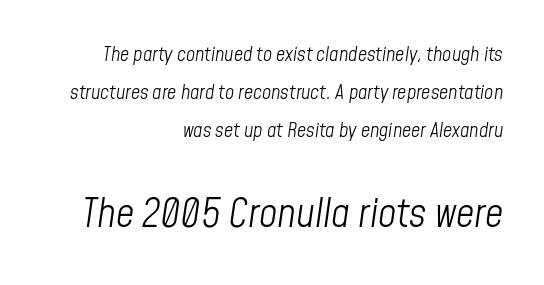
{"italic": "yes", "lean": "right", "slant_degrees": 8, "bold": "no", "weight": "light", "width": "condensed", "stroke_contrast": "low", "x_height": "medium", "monospaced": "no", "underline": "no", "align": "right", "line_spacing": "loose", "line_spacing_ratio": 1.9, "letter_spacing": "normal", "letter_spacing_em": 0.0, "larger_block": "second", "size_ratio": 2.0, "glyph_px": 40}
